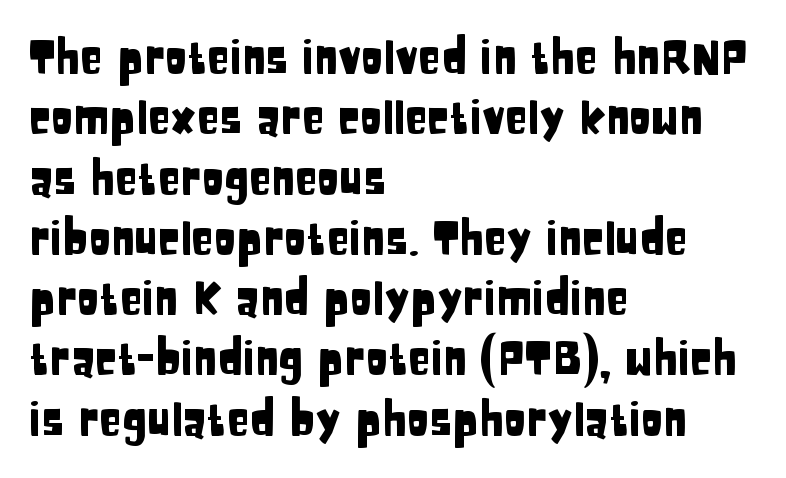
Q: Is the text italic (slanted)? A: No, it is upright.
Q: Is the typeface a serif or a sans-serif typeface? A: Sans-serif.
Q: Is the text underlined? A: No.
Q: How is the paragraph aligned? A: Left-aligned.
Q: Is the spacing between letters normal or unusually wide? A: Normal.
Q: Is the spacing between lines tight, normal or loose? A: Normal.
Q: Width (condensed, normal, or wide)? A: Condensed.
Q: Stroke contrast? A: Low.
Q: x-height? A: Large.
Q: Monospaced? A: No.
